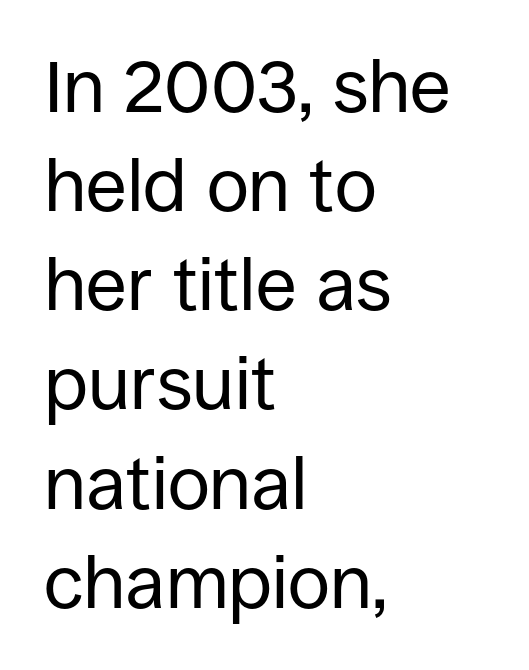
{"serif": "no", "italic": "no", "bold": "no", "weight": "regular", "width": "normal", "stroke_contrast": "low", "x_height": "large", "monospaced": "no", "underline": "no", "align": "left", "line_spacing": "normal", "line_spacing_ratio": 1.34, "letter_spacing": "normal", "letter_spacing_em": 0.0, "glyph_px": 74}
